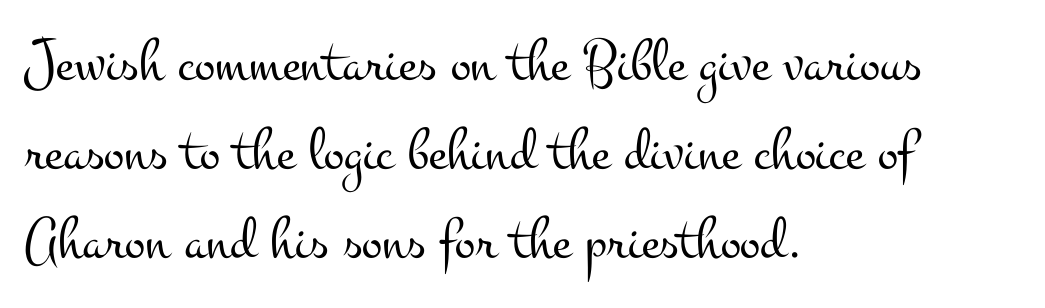
The image shows 61 px light, wide serif type; set left-aligned, normal line spacing (1.46x), normal letter spacing, not underlined; medium stroke contrast and a small x-height.
